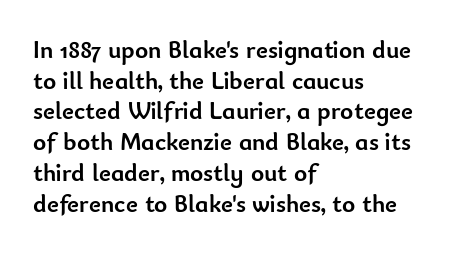
The image shows 25 px bold type, upright; set left-aligned, line spacing 1.23x, normal letter spacing, not underlined.
